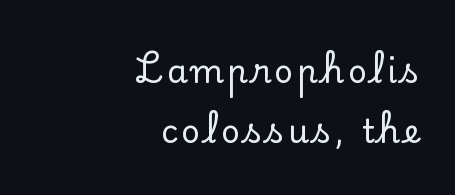
The image shows 33 px serif type, upright; set right-aligned, line spacing 1.83x, not underlined; low stroke contrast and a small x-height.
